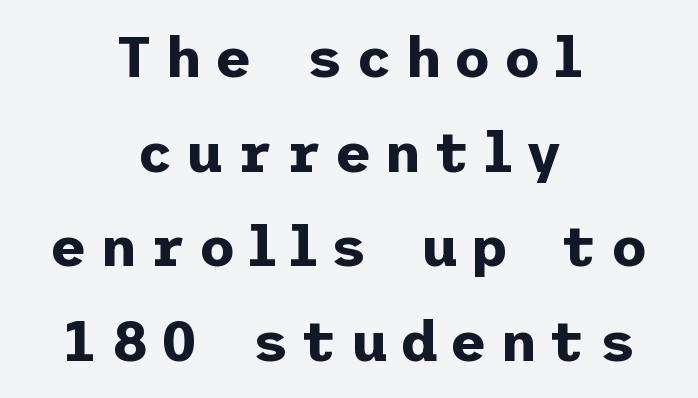
Q: Is the text bold? A: Yes.
Q: Is the text italic (slanted)? A: No, it is upright.
Q: Is the typeface a serif or a sans-serif typeface? A: Sans-serif.
Q: Is the text underlined? A: No.
Q: How is the paragraph aligned? A: Centered.
Q: Is the spacing between letters normal or unusually wide? A: Unusually wide.
Q: Is the spacing between lines tight, normal or loose? A: Normal.
Q: Width (condensed, normal, or wide)? A: Normal.
Q: Stroke contrast? A: Low.
Q: x-height? A: Medium.
